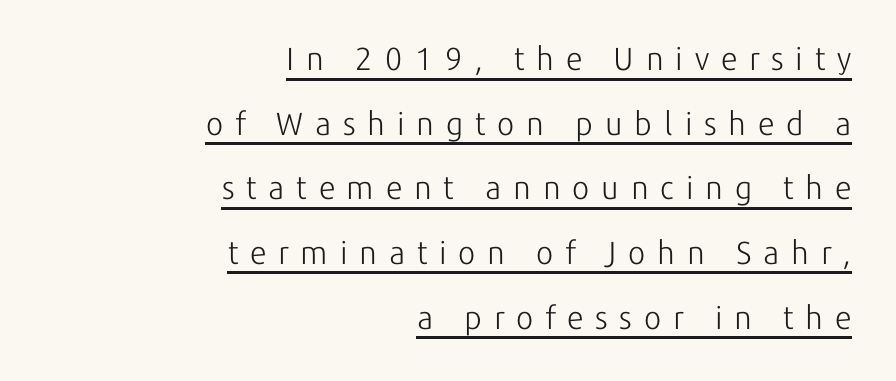
These glyphs show unthickened strokes, regular width or finer. Think of a printed novel: that variable character pitch is what you see here. The lines are quadded right. What stands out about the letter spacing? Its width — letters are far apart. The string is rendered with underlining switched on.
